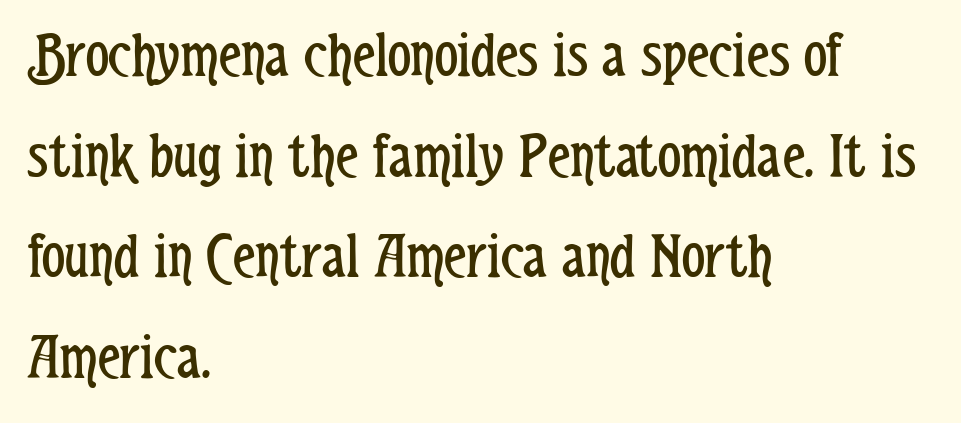
Regular leading. The foot of each line stays bare and open. A typesetter would call this proportional, since set widths differ per character. Short note: letters normally spaced. This sample is left-justified, so line endings fall wherever the words run out. Compared with a typical body face, this is equally light or lighter still.
